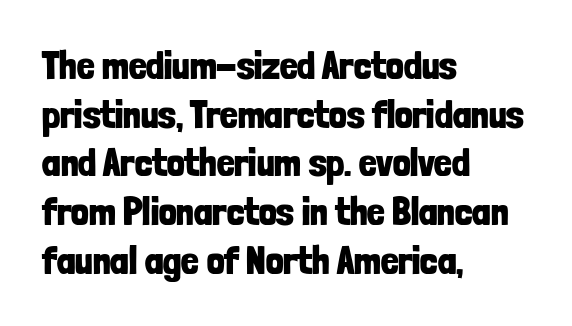
The image shows 39 px bold, condensed sans-serif type, upright; set left-aligned, normal line spacing (1.25x), normal letter spacing, not underlined; low stroke contrast and a medium x-height.
